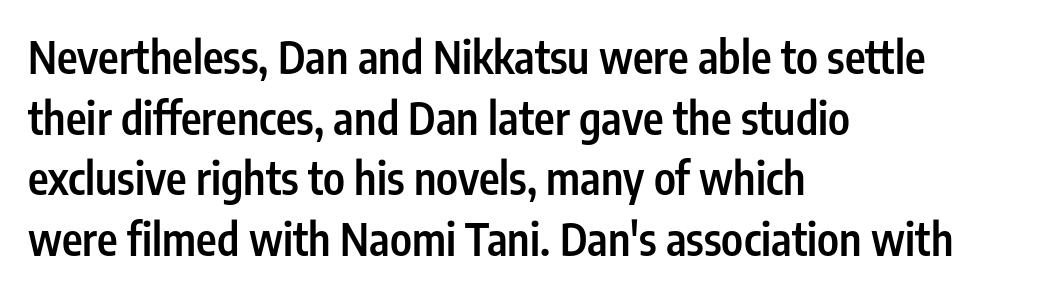
The image shows 44 px semibold, condensed sans-serif type, upright; set left-aligned, normal line spacing (1.38x), normal letter spacing, not underlined; low stroke contrast and a medium x-height.
